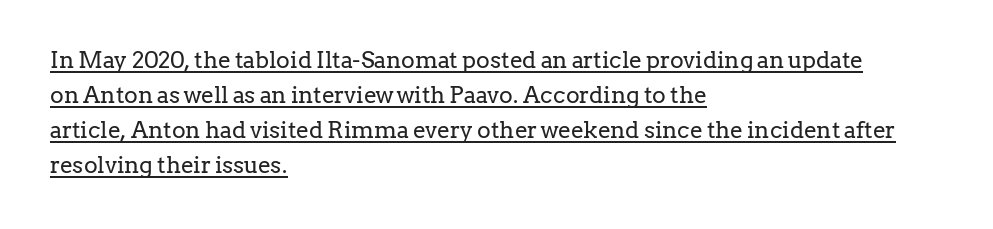
{"italic": "no", "bold": "no", "underline": "yes", "align": "left", "line_spacing": "normal", "line_spacing_ratio": 1.52, "letter_spacing": "normal", "letter_spacing_em": 0.0, "glyph_px": 23}
